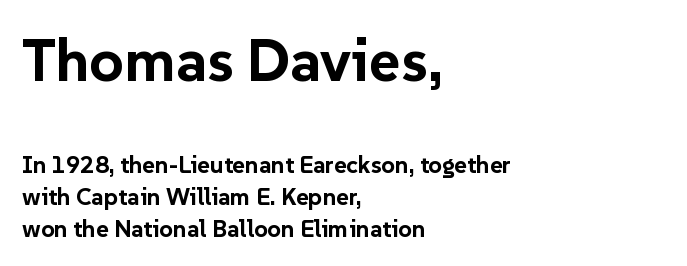
Q: Is the text bold? A: Yes.
Q: Is the text italic (slanted)? A: No, it is upright.
Q: Is the typeface a serif or a sans-serif typeface? A: Sans-serif.
Q: Is the text underlined? A: No.
Q: How is the paragraph aligned? A: Left-aligned.
Q: Is the spacing between letters normal or unusually wide? A: Normal.
Q: Is the spacing between lines tight, normal or loose? A: Normal.
Q: Which block of text is set in a larger size, the first (top) or the second (bottom)? A: The first (top) one.
Q: Width (condensed, normal, or wide)? A: Normal.
Q: Stroke contrast? A: Low.
Q: x-height? A: Medium.
Q: Monospaced? A: No.
